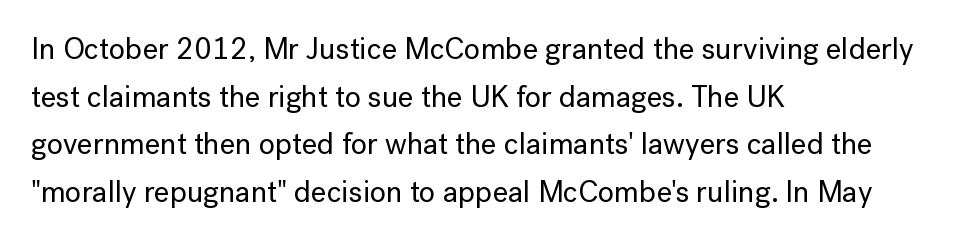
Q: Is the text italic (slanted)? A: No, it is upright.
Q: Is the typeface a serif or a sans-serif typeface? A: Sans-serif.
Q: Is the text underlined? A: No.
Q: How is the paragraph aligned? A: Left-aligned.
Q: Is the spacing between letters normal or unusually wide? A: Normal.
Q: Is the spacing between lines tight, normal or loose? A: Normal.
Q: Width (condensed, normal, or wide)? A: Normal.
Q: Stroke contrast? A: Low.
Q: x-height? A: Medium.
Q: Monospaced? A: No.
